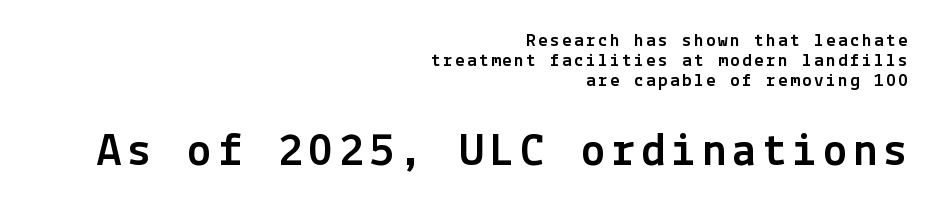
Is this a sans? Yes — the strokes have no serifs. Tightly led — the rows are bunched. The composition opens small and finishes big. Horizontal alignment here is rightward, an uncommon choice for prose.
